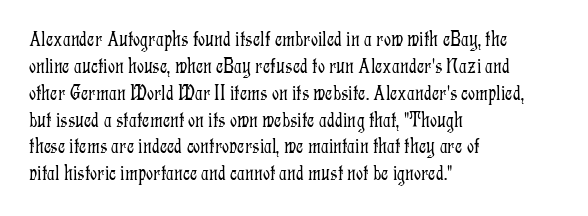
Q: Is the text bold? A: No.
Q: Is the text italic (slanted)? A: No, it is upright.
Q: Is the text underlined? A: No.
Q: How is the paragraph aligned? A: Left-aligned.
Q: Is the spacing between letters normal or unusually wide? A: Normal.
